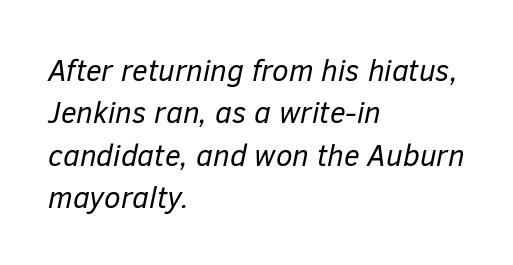
Visually the block forms a straight wall on the left and a jagged coastline on the right. Character widths vary here, with narrow letters taking less room than wide ones. The strokes are not fattened; the text isn't bold. Words float on clear page, feet unadorned. Observe the ordinary spacing: letters are neighbours, not strangers.
